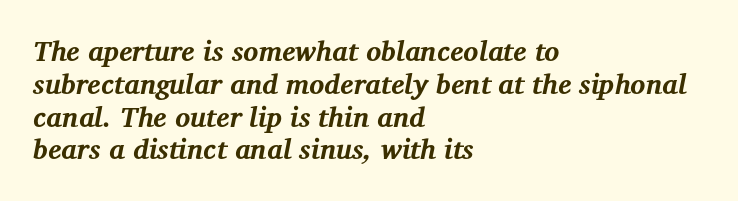
{"serif": "yes", "italic": "yes", "lean": "right", "slant_degrees": 12, "bold": "yes", "weight": "bold", "width": "normal", "stroke_contrast": "medium", "x_height": "medium", "monospaced": "no", "underline": "no", "align": "left", "line_spacing_ratio": 1.17, "letter_spacing": "normal", "letter_spacing_em": 0.0, "glyph_px": 28}
